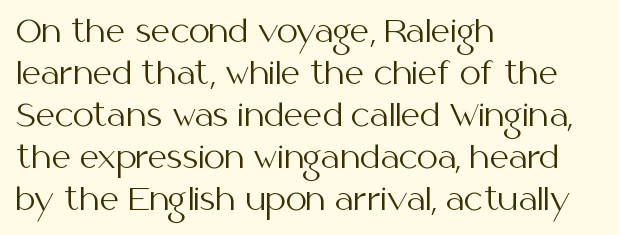
No letter is thick-stroked: the sample isn't bold. Any mark beneath the type? The region is blank. Typeset ragged right — the left edge is the straight one. Letterform terminals end flat and unadorned throughout the passage.
